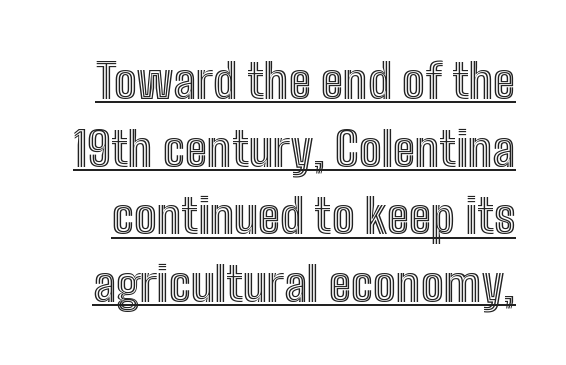
Look at the tracking — it's just the regular setting, nothing added. In terms of posture, this sample is upright. Looks like someone drew a line under every word here. Proportional: the letters do not fall into vertical columns.
